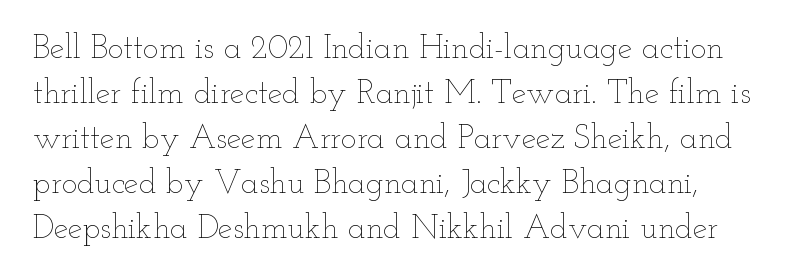
The image shows 33 px thin, wide type, upright; set normal line spacing (1.36x), normal letter spacing, not underlined; low stroke contrast and a small x-height.
